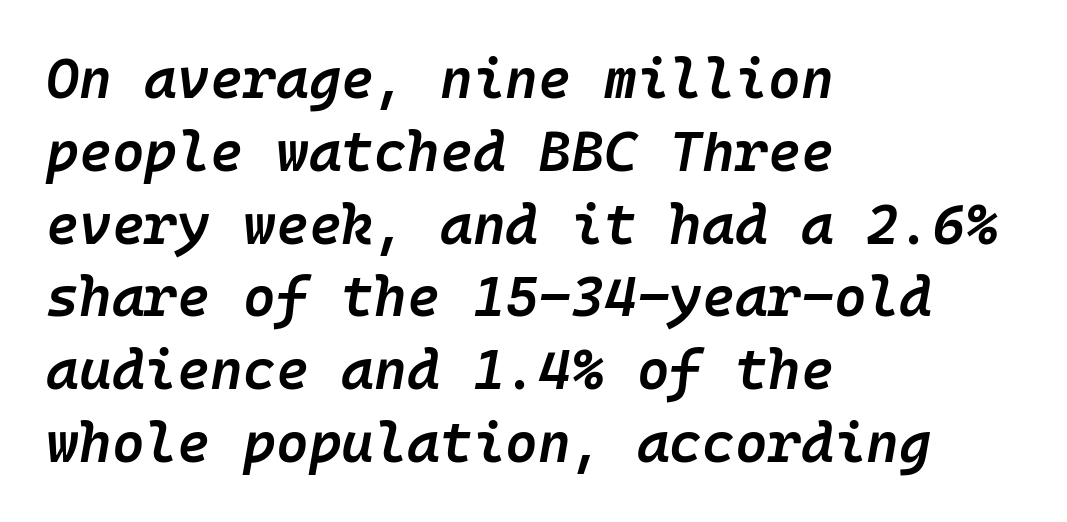
The vertical gap from one line to the next is medium. Is the block centered? No — it sits flush against the left margin. A semibold gives these letters moderate extra thickness, short of bold. Nobody touched the tracking dial on this one. In terms of posture, this sample is oblique.
